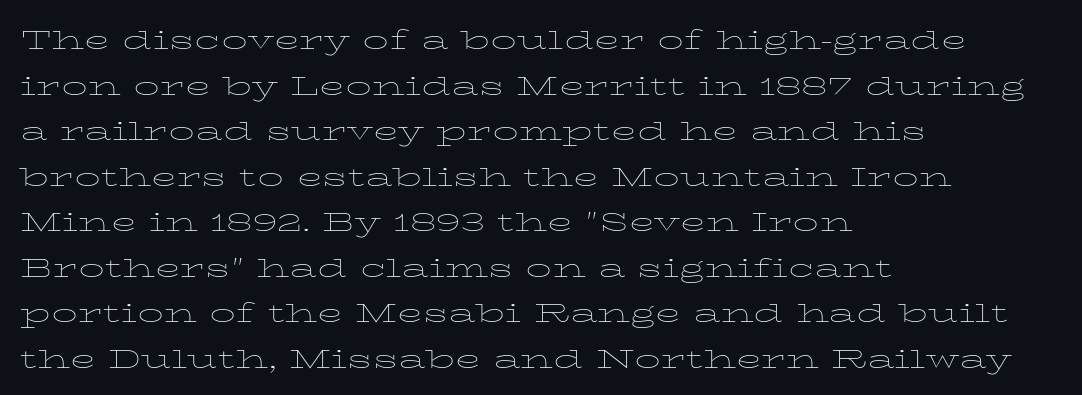
{"italic": "no", "bold": "no", "weight": "thin", "width": "wide", "stroke_contrast": "low", "x_height": "medium", "monospaced": "no", "underline": "no", "align": "left", "line_spacing": "normal", "line_spacing_ratio": 1.34, "letter_spacing": "normal", "letter_spacing_em": 0.0, "glyph_px": 34}
